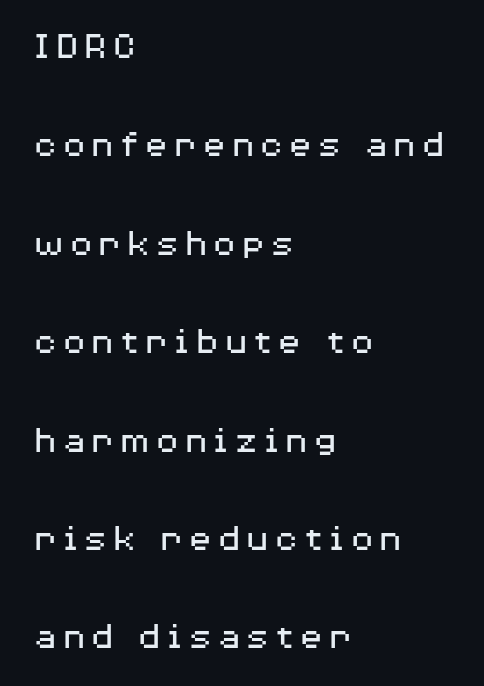
The image shows 40 px regular-weight, wide sans-serif type, upright; set left-aligned, loose line spacing (2.46x), not underlined; medium stroke contrast and a medium x-height.
